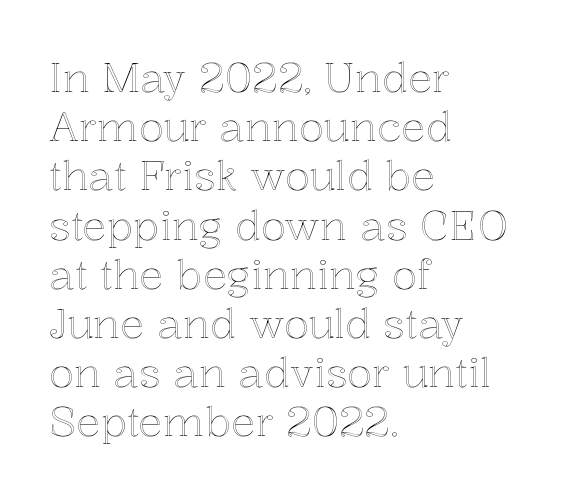
{"italic": "no", "width": "normal", "x_height": "medium", "monospaced": "no", "underline": "no", "align": "left", "line_spacing_ratio": 1.2, "letter_spacing": "normal", "letter_spacing_em": 0.0, "glyph_px": 41}
